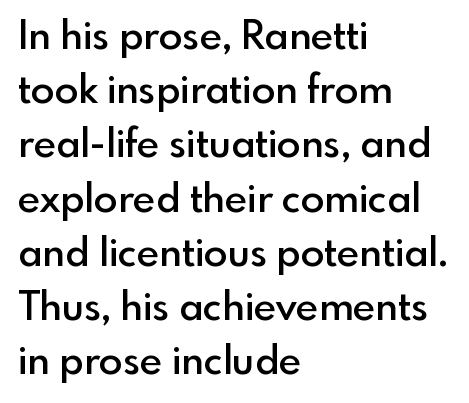
These lines keep a tight, regular rhythm from letter to letter. I'd call this a sans setting — the letters go barefoot. If you drew a line through each stem, it would be perfectly vertical. The rendering uses natural spacing where letterforms have individual widths. The characters look somewhat weighty, a semibold short of true bold. Rows of type keep a routine distance in the vertical direction.
